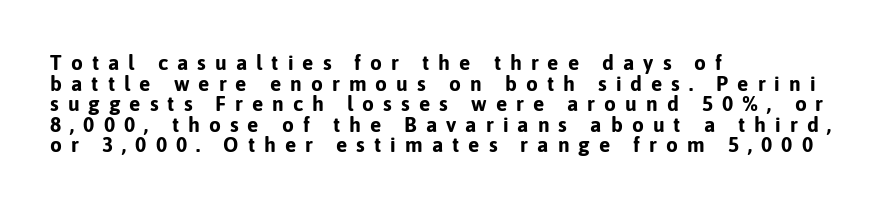
Anything drawn beneath the words? Only blank space. Rows of type sit shoulder to shoulder in the vertical direction. As a designer I'd log this as weight 700, bold. Caption: expanded tracking, letters set apart.
